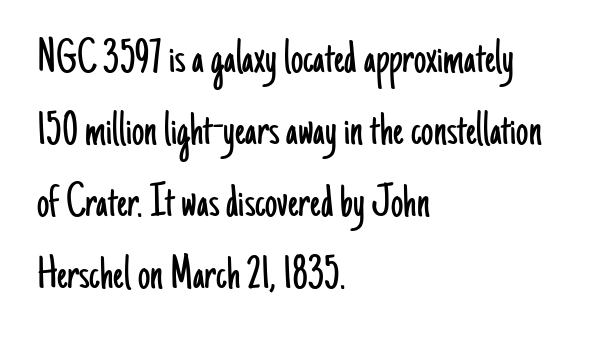
The image shows 49 px light, condensed sans-serif type, upright; set left-aligned, normal line spacing (1.47x), normal letter spacing, not underlined; low stroke contrast and a small x-height.
